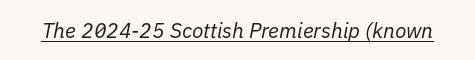
{"italic": "yes", "lean": "right", "slant_degrees": 11, "bold": "no", "underline": "yes", "letter_spacing": "normal", "letter_spacing_em": 0.0, "glyph_px": 21}
